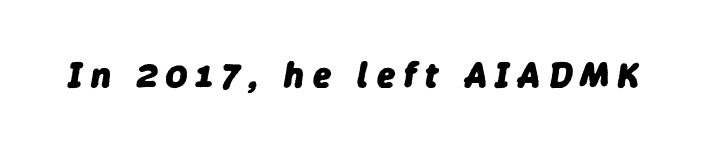
{"italic": "yes", "lean": "right", "slant_degrees": 9, "bold": "yes", "weight": "heavy", "width": "normal", "stroke_contrast": "low", "x_height": "medium", "monospaced": "no", "underline": "no", "letter_spacing": "wide", "letter_spacing_em": 0.23, "glyph_px": 37}
